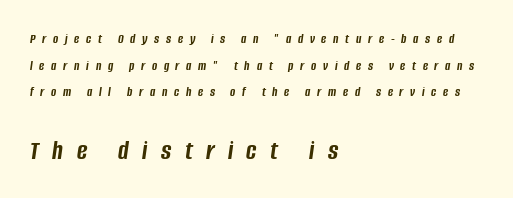
Q: Is the text bold? A: Yes.
Q: Is the text italic (slanted)? A: Yes, it leans right by about 8 degrees.
Q: Is the text underlined? A: No.
Q: How is the paragraph aligned? A: Left-aligned.
Q: Is the spacing between letters normal or unusually wide? A: Unusually wide.
Q: Is the spacing between lines tight, normal or loose? A: Loose.
Q: Which block of text is set in a larger size, the first (top) or the second (bottom)? A: The second (bottom) one.
Q: Width (condensed, normal, or wide)? A: Condensed.
Q: Stroke contrast? A: Low.
Q: x-height? A: Large.
Q: Monospaced? A: No.
